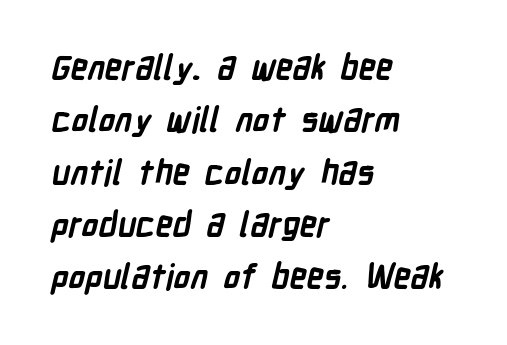
The image shows 34 px semibold, condensed sans-serif type; set left-aligned, normal line spacing (1.54x), normal letter spacing, not underlined; low stroke contrast and a medium x-height.
